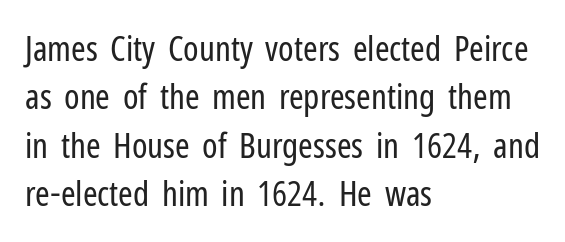
The image shows 35 px regular-weight, condensed sans-serif type, upright; set left-aligned, normal line spacing (1.38x), normal letter spacing, not underlined; low stroke contrast and a medium x-height.
